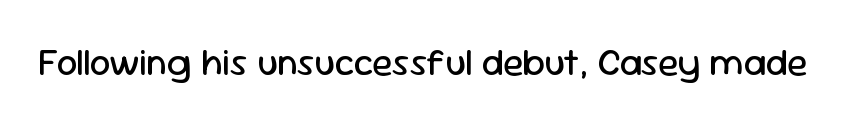
Q: Is the text bold? A: No.
Q: Is the text italic (slanted)? A: No, it is upright.
Q: Is the typeface a serif or a sans-serif typeface? A: Sans-serif.
Q: Is the text underlined? A: No.
Q: Is the spacing between letters normal or unusually wide? A: Normal.
Q: Width (condensed, normal, or wide)? A: Normal.
Q: Stroke contrast? A: Low.
Q: x-height? A: Medium.
Q: Monospaced? A: No.
